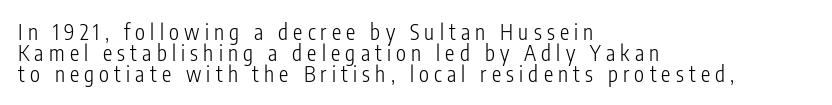
The image shows 21 px text type, upright; set left-aligned, tight line spacing (0.99x), unusually wide letter spacing (+0.25 em), not underlined.
